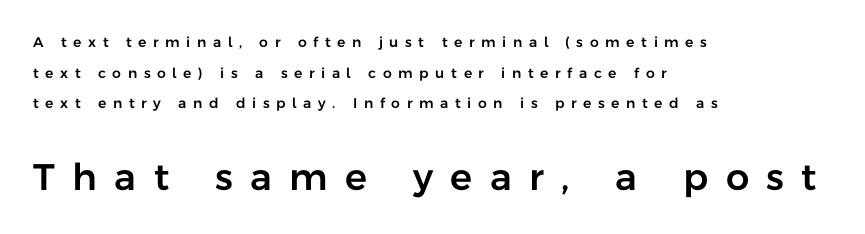
If you squint, the bottom block still reads clearly — it's the larger of the two. This rendering features lettering with no underline. Ordinary non-slanted type is in use. If you measured baseline to baseline, you'd find a long distance. The lines in this sample share a left origin and differ only in where they stop.
